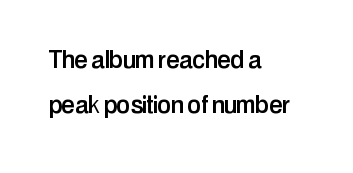
Q: Is the text italic (slanted)? A: No, it is upright.
Q: Is the typeface a serif or a sans-serif typeface? A: Sans-serif.
Q: Is the text underlined? A: No.
Q: How is the paragraph aligned? A: Left-aligned.
Q: Is the spacing between letters normal or unusually wide? A: Normal.
Q: Is the spacing between lines tight, normal or loose? A: Normal.
Q: Width (condensed, normal, or wide)? A: Condensed.
Q: Stroke contrast? A: Low.
Q: x-height? A: Medium.
Q: Monospaced? A: No.
